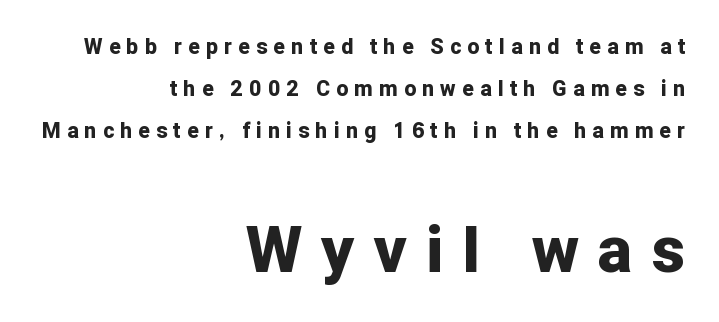
Q: Is the text bold? A: Yes.
Q: Is the text italic (slanted)? A: No, it is upright.
Q: Is the typeface a serif or a sans-serif typeface? A: Sans-serif.
Q: Is the text underlined? A: No.
Q: How is the paragraph aligned? A: Right-aligned.
Q: Is the spacing between letters normal or unusually wide? A: Unusually wide.
Q: Is the spacing between lines tight, normal or loose? A: Loose.
Q: Which block of text is set in a larger size, the first (top) or the second (bottom)? A: The second (bottom) one.
Q: Width (condensed, normal, or wide)? A: Normal.
Q: Stroke contrast? A: Low.
Q: x-height? A: Medium.
Q: Monospaced? A: No.
